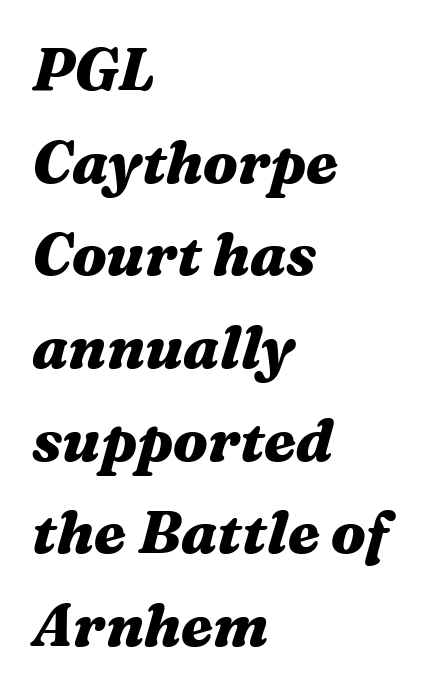
The sample has been set heavy, in full bold. The lines sit at an ordinary, default distance from one another. Do the characters align in a grid? No, the font is proportional. The letters sit at their default tracking, neither squeezed nor spread. Check the space under the baseline: it is left empty.
